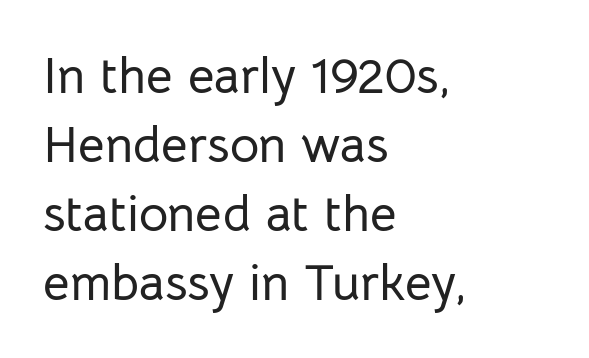
{"serif": "no", "italic": "no", "width": "normal", "stroke_contrast": "low", "x_height": "medium", "monospaced": "no", "underline": "no", "align": "left", "line_spacing": "normal", "line_spacing_ratio": 1.35, "letter_spacing": "normal", "letter_spacing_em": 0.0, "glyph_px": 51}
